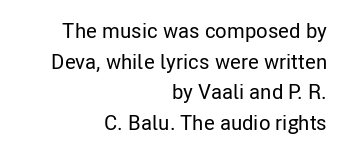
Q: Is the text italic (slanted)? A: No, it is upright.
Q: Is the text underlined? A: No.
Q: How is the paragraph aligned? A: Right-aligned.
Q: Is the spacing between letters normal or unusually wide? A: Normal.
Q: Is the spacing between lines tight, normal or loose? A: Normal.
